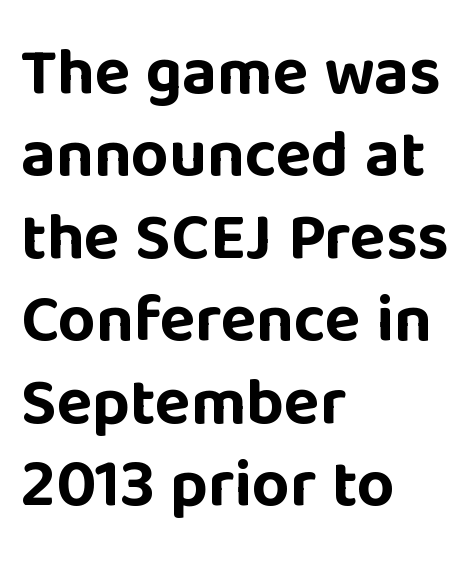
Q: Is the text bold? A: Yes.
Q: Is the text italic (slanted)? A: No, it is upright.
Q: Is the typeface a serif or a sans-serif typeface? A: Sans-serif.
Q: Is the text underlined? A: No.
Q: How is the paragraph aligned? A: Left-aligned.
Q: Is the spacing between letters normal or unusually wide? A: Normal.
Q: Is the spacing between lines tight, normal or loose? A: Normal.
Q: Width (condensed, normal, or wide)? A: Normal.
Q: Stroke contrast? A: Low.
Q: x-height? A: Large.
Q: Monospaced? A: No.
